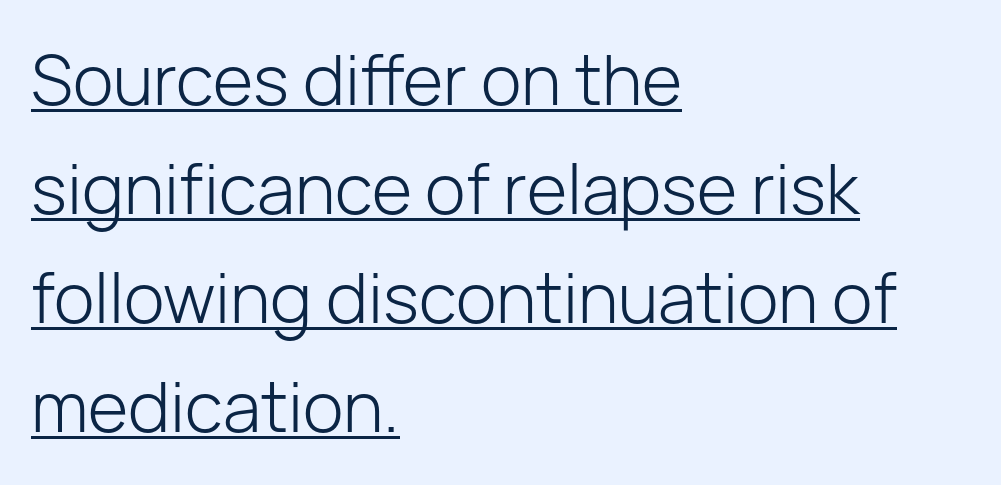
{"serif": "no", "italic": "no", "bold": "no", "weight": "light", "width": "normal", "stroke_contrast": "low", "x_height": "medium", "monospaced": "no", "underline": "yes", "align": "left", "line_spacing": "normal", "line_spacing_ratio": 1.58, "letter_spacing": "normal", "letter_spacing_em": 0.0, "glyph_px": 69}
